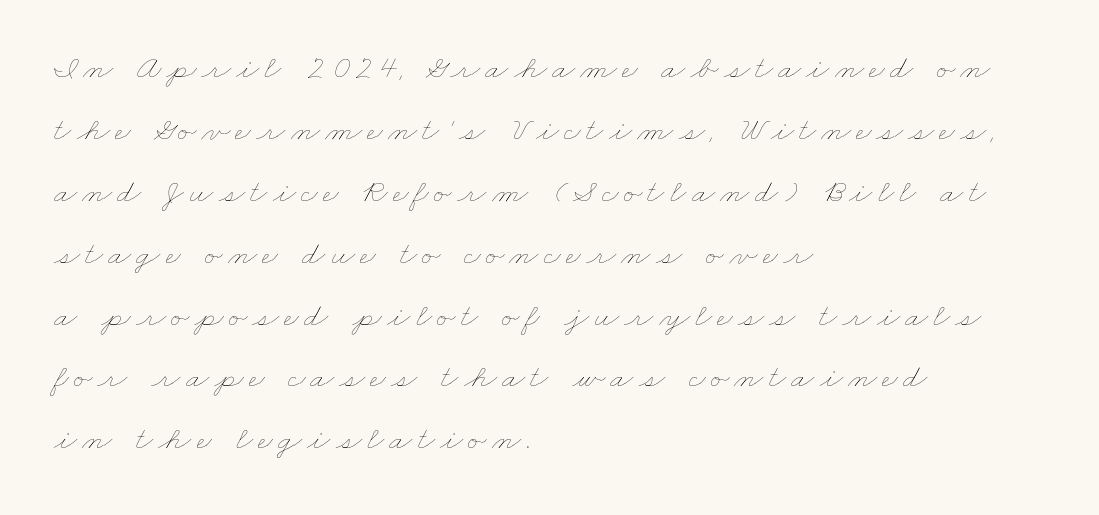
Q: Is the text bold? A: No.
Q: Is the text underlined? A: No.
Q: How is the paragraph aligned? A: Left-aligned.
Q: Width (condensed, normal, or wide)? A: Wide.
Q: Stroke contrast? A: Low.
Q: x-height? A: Small.
Q: Monospaced? A: No.
